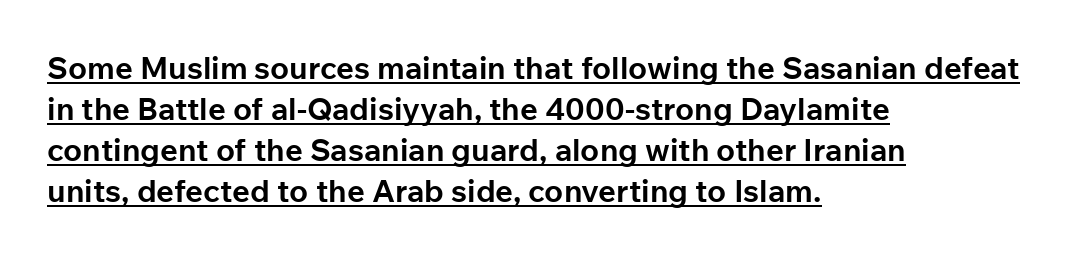
In terms of posture, this sample is upright. Looks like regular typesetting: each glyph gets only the width it needs. You can tell from the bare stems that sans-serif type was used. The ragged edge is on the right, which tells us the setting is flush left.
